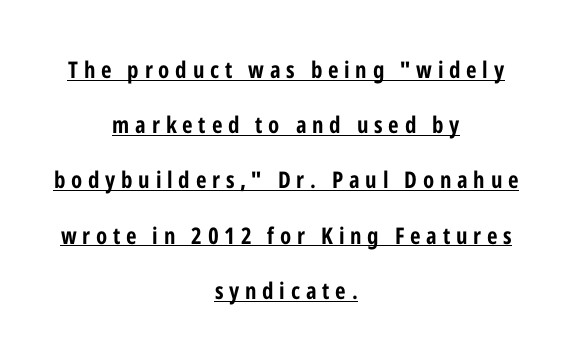
{"italic": "no", "bold": "yes", "underline": "yes", "align": "center", "line_spacing": "loose", "line_spacing_ratio": 2.4, "letter_spacing": "wide", "letter_spacing_em": 0.25, "glyph_px": 23}
